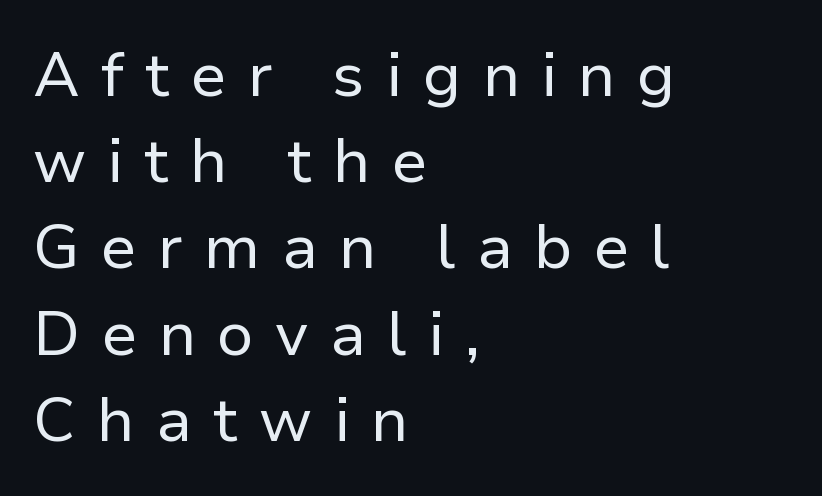
{"serif": "no", "italic": "no", "bold": "no", "weight": "regular", "width": "normal", "stroke_contrast": "low", "x_height": "medium", "monospaced": "no", "underline": "no", "align": "left", "line_spacing": "normal", "line_spacing_ratio": 1.39, "letter_spacing": "wide", "letter_spacing_em": 0.34, "glyph_px": 62}
